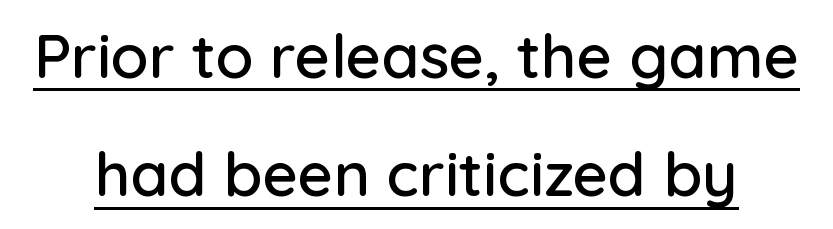
Q: Is the text italic (slanted)? A: No, it is upright.
Q: Is the typeface a serif or a sans-serif typeface? A: Sans-serif.
Q: Is the text underlined? A: Yes.
Q: Is the spacing between letters normal or unusually wide? A: Normal.
Q: Is the spacing between lines tight, normal or loose? A: Loose.
Q: Width (condensed, normal, or wide)? A: Normal.
Q: Stroke contrast? A: Low.
Q: x-height? A: Medium.
Q: Monospaced? A: No.
